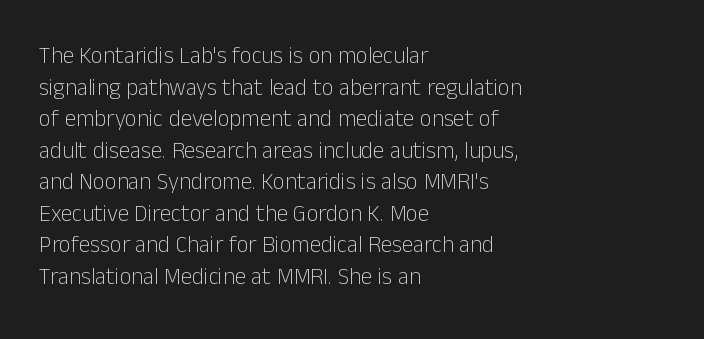
The image shows 23 px text type, upright; set left-aligned, normal line spacing (1.37x), normal letter spacing, not underlined.
